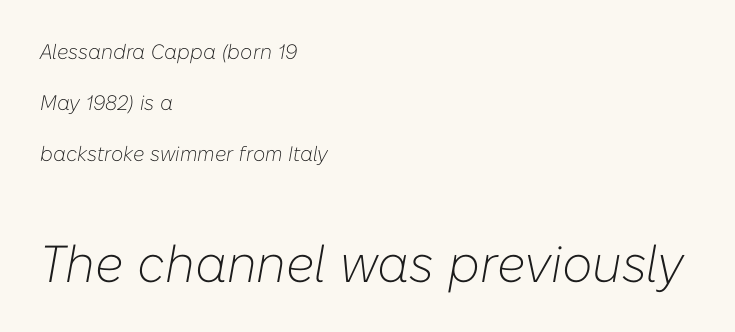
Block two is the big one; block one sits smaller above it. The typesetter chose a ragged-right arrangement here. A quiet, ordinary-to-light weight characterises the typeface. The letters advance in unequal steps, a hallmark of proportional type. Does the lettering tilt? It does — this is italic. The gap between lines stays unmarked.
